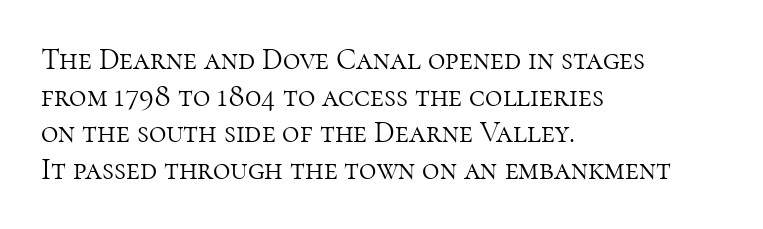
{"serif": "yes", "italic": "no", "bold": "no", "weight": "light", "width": "normal", "stroke_contrast": "high", "x_height": "medium", "monospaced": "no", "underline": "no", "align": "left", "line_spacing_ratio": 1.22, "letter_spacing": "normal", "letter_spacing_em": 0.0, "glyph_px": 30}
